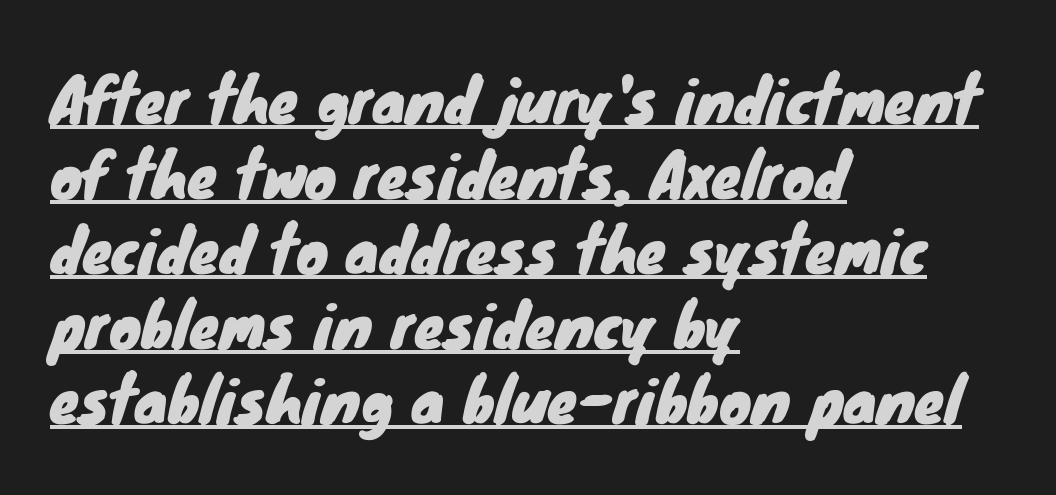
The image shows 60 px sans-serif type; set left-aligned, normal line spacing (1.25x), normal letter spacing, underlined; low stroke contrast and a small x-height.
